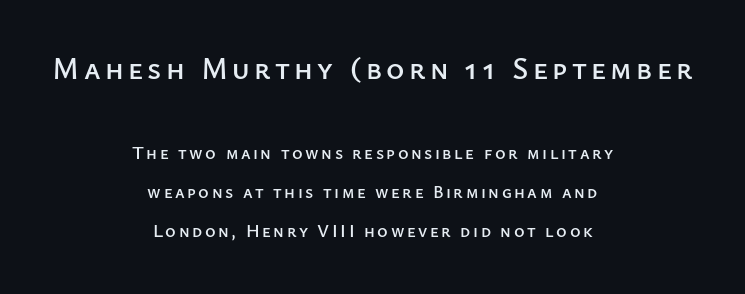
The face used here is proportionally spaced, like ordinary book or web type. Regarding leading, the lines here are spaced well apart. Underlining? Definitely not there. Does the copy run flush right? No — it is centered line by line.
